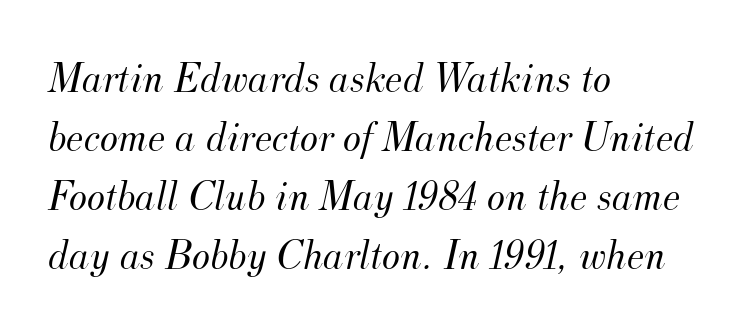
Q: Is the text bold? A: No.
Q: Is the text italic (slanted)? A: Yes, it leans right by about 12 degrees.
Q: Is the typeface a serif or a sans-serif typeface? A: Serif.
Q: Is the text underlined? A: No.
Q: How is the paragraph aligned? A: Left-aligned.
Q: Is the spacing between letters normal or unusually wide? A: Normal.
Q: Is the spacing between lines tight, normal or loose? A: Normal.
Q: Width (condensed, normal, or wide)? A: Normal.
Q: Stroke contrast? A: Medium.
Q: x-height? A: Small.
Q: Monospaced? A: No.
